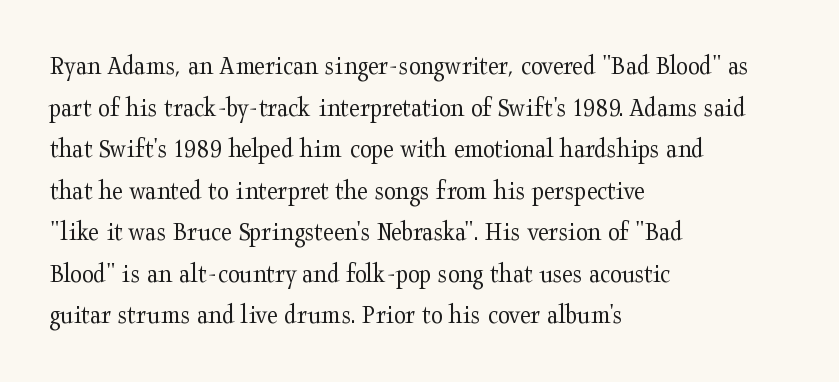
{"italic": "no", "bold": "no", "underline": "no", "align": "left", "line_spacing": "normal", "line_spacing_ratio": 1.54, "letter_spacing": "normal", "letter_spacing_em": 0.0, "glyph_px": 27}
